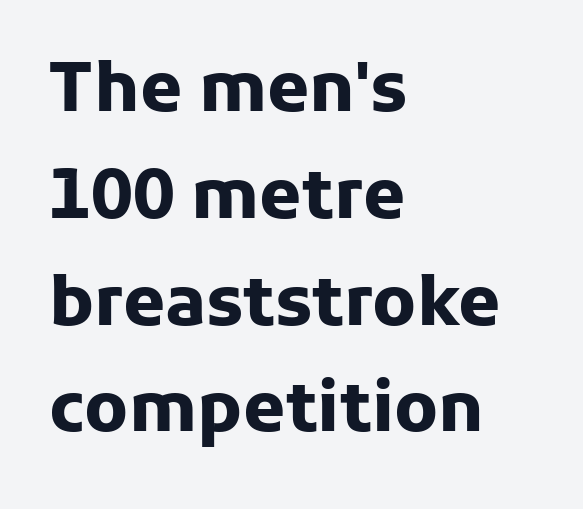
The image shows 68 px heavy sans-serif type, upright; set left-aligned, normal line spacing (1.57x), normal letter spacing, not underlined; low stroke contrast and a medium x-height.
